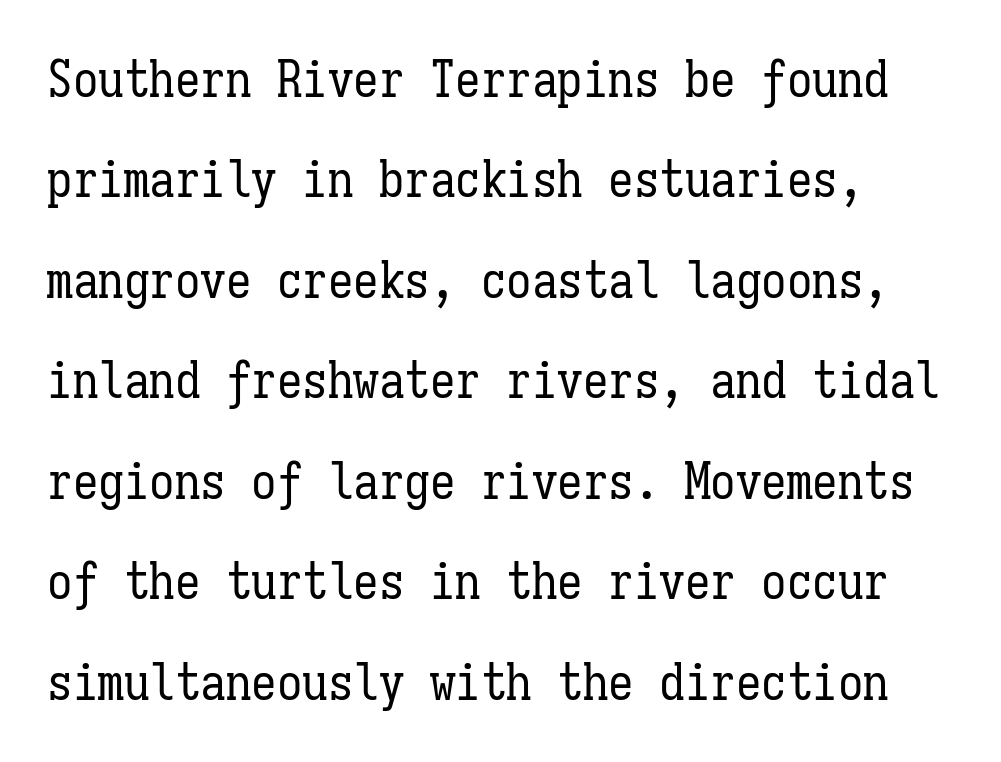
The image shows 51 px regular-weight, condensed type, upright, monospaced; set left-aligned, loose line spacing (1.97x), normal letter spacing, not underlined; low stroke contrast and a medium x-height.
